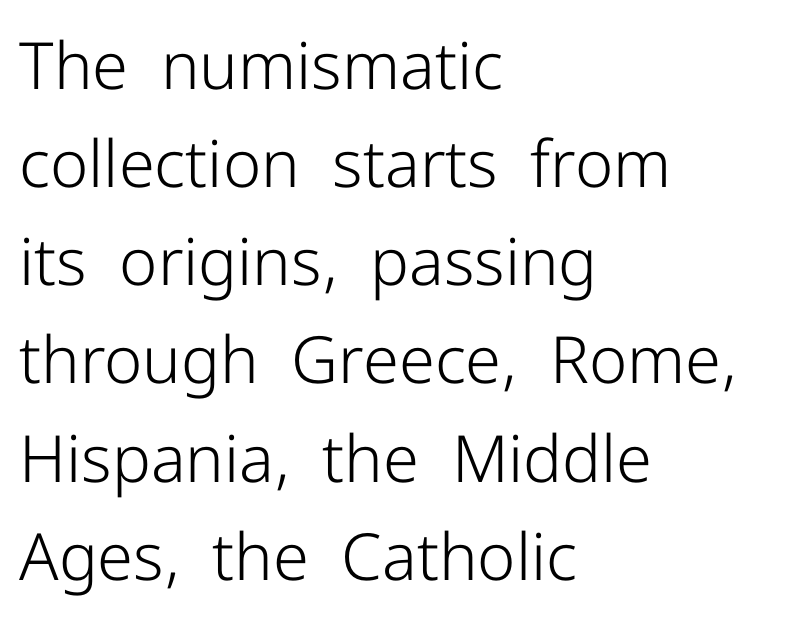
Q: Is the text bold? A: No.
Q: Is the text italic (slanted)? A: No, it is upright.
Q: Is the typeface a serif or a sans-serif typeface? A: Sans-serif.
Q: Is the text underlined? A: No.
Q: How is the paragraph aligned? A: Left-aligned.
Q: Is the spacing between letters normal or unusually wide? A: Normal.
Q: Is the spacing between lines tight, normal or loose? A: Normal.
Q: Width (condensed, normal, or wide)? A: Normal.
Q: Stroke contrast? A: Low.
Q: x-height? A: Medium.
Q: Monospaced? A: No.
